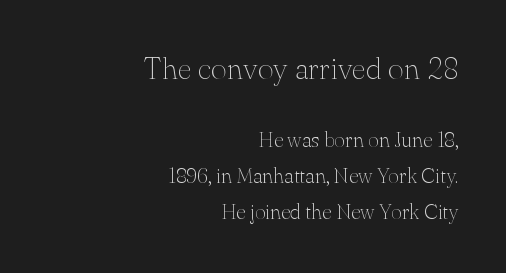
Stroke mass is kept to a normal reading level or below. Small tapered or slab feet sit at the stroke ends, so this counts as serif. Letter spacing: default. The text block is weighted toward the right margin, trailing off unevenly leftward.
